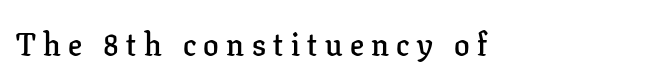
The image shows 31 px semibold serif type, upright; set unusually wide letter spacing (+0.24 em), not underlined; low stroke contrast and a medium x-height.
